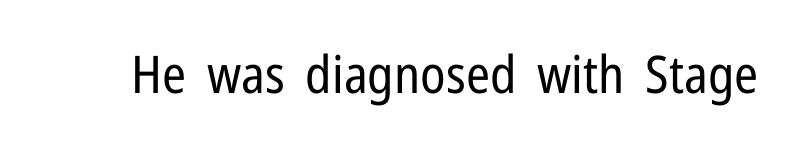
{"serif": "no", "italic": "no", "bold": "no", "weight": "regular", "width": "condensed", "stroke_contrast": "low", "x_height": "medium", "monospaced": "no", "underline": "no", "letter_spacing": "normal", "letter_spacing_em": 0.0, "glyph_px": 52}
